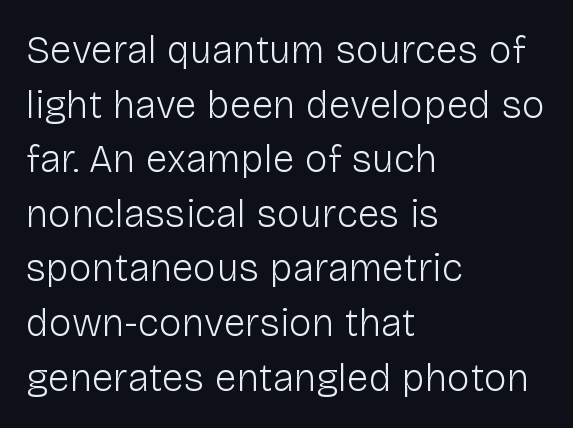
The image shows 39 px light sans-serif type, upright; set left-aligned, normal line spacing (1.4x), normal letter spacing, not underlined; low stroke contrast and a medium x-height.
